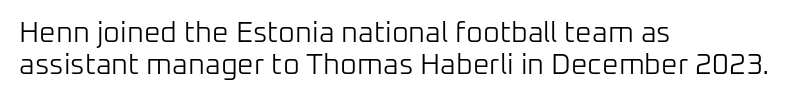
The image shows 29 px light sans-serif type, upright; set left-aligned, tight line spacing (1.11x), normal letter spacing, not underlined; low stroke contrast and a medium x-height.
